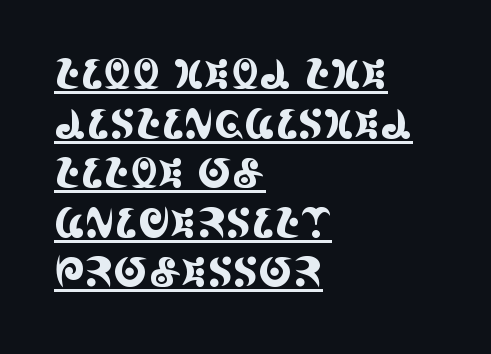
Each letter's strokes conclude with small projecting serifs. Line starts are locked; line ends wander. The face used here appears with an underline applied. The line texture is even and compact thanks to regular tracking. The typography opts for an upright posture over an oblique one. Think of a printed novel: that variable character pitch is what you see here.
